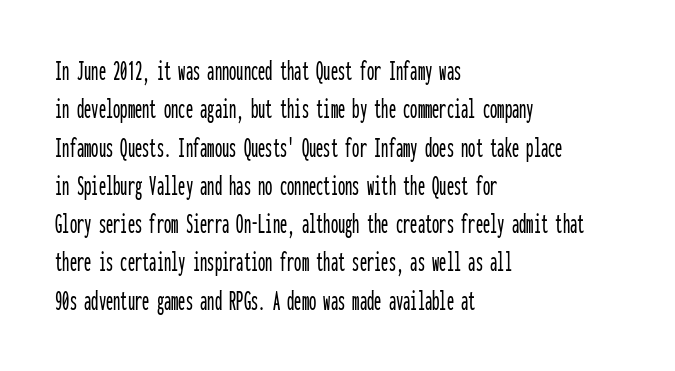
When letters stand straight like this, we call the style roman or upright. The vertical gap from one line to the next is medium. The rag falls on the right side of this text block. Tracking value appears to be zero — textbook default spacing. To sum up the face: it is a sans, with no serifs. Rule under the text: the space is simply empty.
